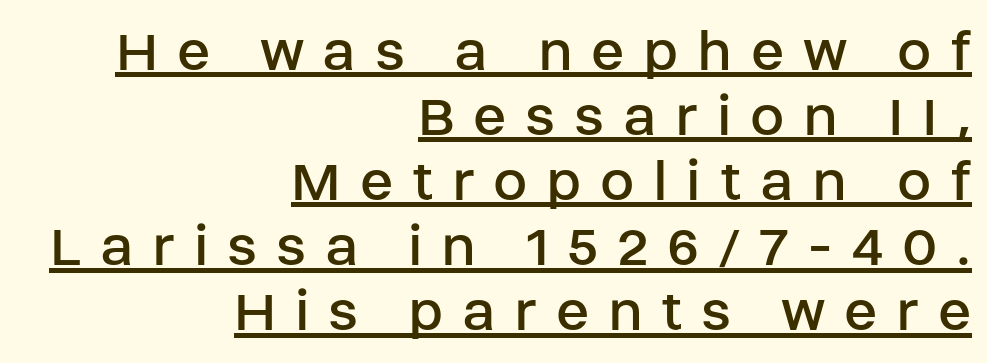
Q: Is the text bold? A: No.
Q: Is the text italic (slanted)? A: No, it is upright.
Q: Is the typeface a serif or a sans-serif typeface? A: Sans-serif.
Q: Is the text underlined? A: Yes.
Q: How is the paragraph aligned? A: Right-aligned.
Q: Is the spacing between letters normal or unusually wide? A: Unusually wide.
Q: Is the spacing between lines tight, normal or loose? A: Tight.
Q: Width (condensed, normal, or wide)? A: Normal.
Q: Stroke contrast? A: Low.
Q: x-height? A: Large.
Q: Monospaced? A: No.
